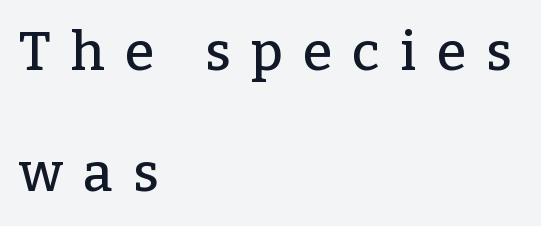
Q: Is the text italic (slanted)? A: No, it is upright.
Q: Is the typeface a serif or a sans-serif typeface? A: Serif.
Q: Is the text underlined? A: No.
Q: How is the paragraph aligned? A: Left-aligned.
Q: Is the spacing between letters normal or unusually wide? A: Unusually wide.
Q: Is the spacing between lines tight, normal or loose? A: Loose.
Q: Width (condensed, normal, or wide)? A: Normal.
Q: Stroke contrast? A: Low.
Q: x-height? A: Medium.
Q: Monospaced? A: No.
